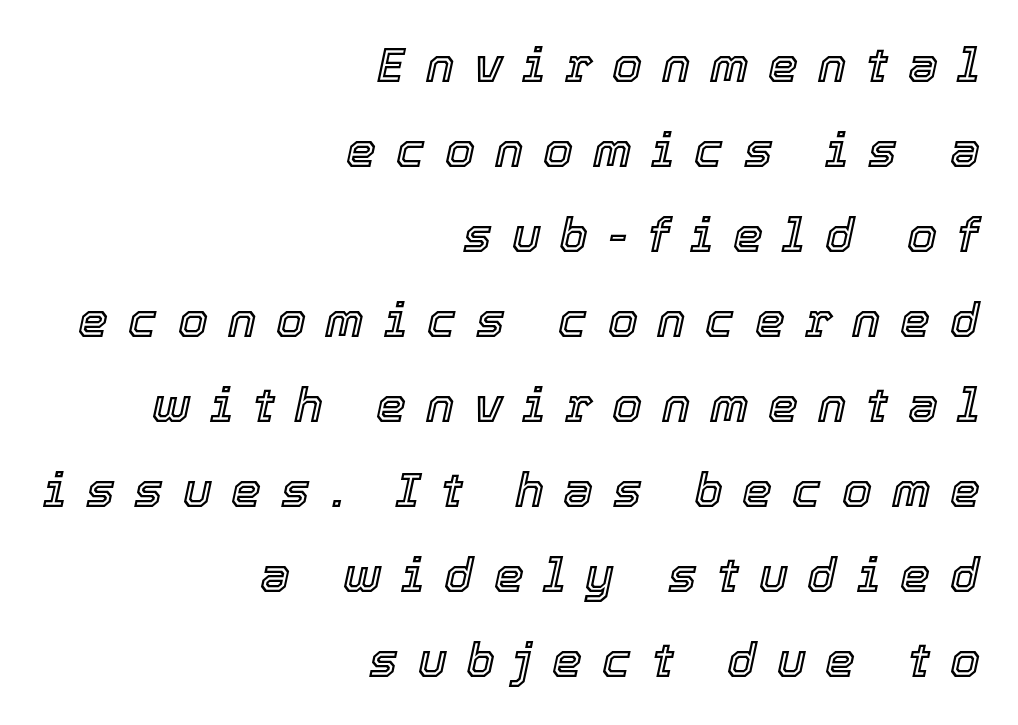
The image shows 48 px text type, italic (leaning right); set right-aligned, line spacing 1.77x, unusually wide letter spacing (+0.41 em), not underlined; a medium x-height.
